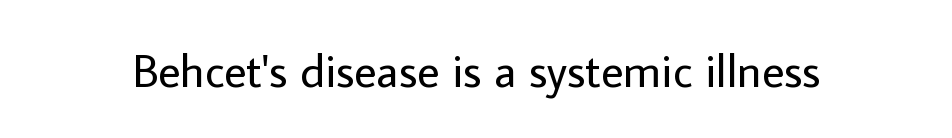
Q: Is the text bold? A: No.
Q: Is the text italic (slanted)? A: No, it is upright.
Q: Is the typeface a serif or a sans-serif typeface? A: Sans-serif.
Q: Is the text underlined? A: No.
Q: Is the spacing between letters normal or unusually wide? A: Normal.
Q: Width (condensed, normal, or wide)? A: Normal.
Q: Stroke contrast? A: Low.
Q: x-height? A: Medium.
Q: Monospaced? A: No.
